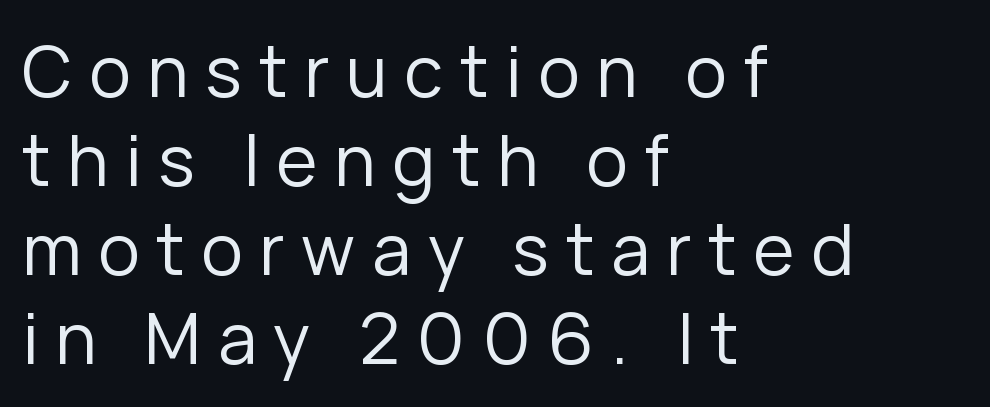
Q: Is the text bold? A: No.
Q: Is the text italic (slanted)? A: No, it is upright.
Q: Is the typeface a serif or a sans-serif typeface? A: Sans-serif.
Q: Is the text underlined? A: No.
Q: How is the paragraph aligned? A: Left-aligned.
Q: Is the spacing between letters normal or unusually wide? A: Unusually wide.
Q: Is the spacing between lines tight, normal or loose? A: Normal.
Q: Width (condensed, normal, or wide)? A: Normal.
Q: Stroke contrast? A: Low.
Q: x-height? A: Medium.
Q: Monospaced? A: No.
